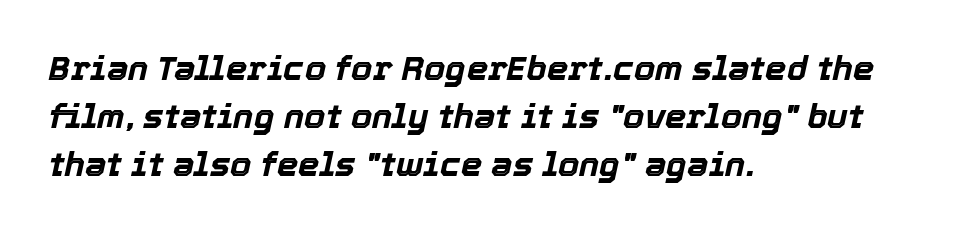
{"italic": "yes", "lean": "right", "slant_degrees": 12, "bold": "yes", "weight": "bold", "width": "normal", "x_height": "medium", "monospaced": "no", "underline": "no", "align": "left", "line_spacing": "normal", "line_spacing_ratio": 1.41, "letter_spacing": "normal", "letter_spacing_em": 0.0, "glyph_px": 34}
